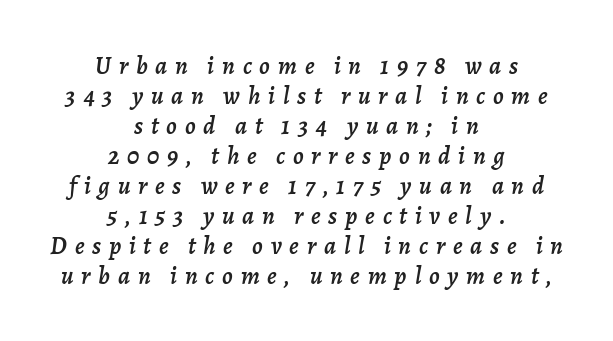
{"italic": "yes", "lean": "right", "slant_degrees": 7, "underline": "no", "align": "center", "line_spacing_ratio": 1.2, "letter_spacing": "wide", "letter_spacing_em": 0.31, "glyph_px": 25}
